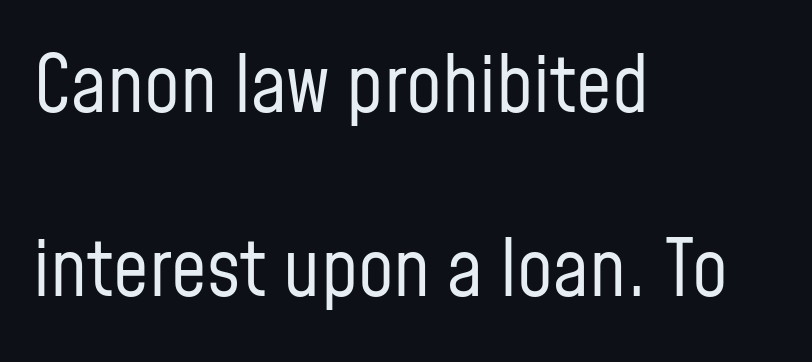
{"serif": "no", "italic": "no", "bold": "no", "weight": "regular", "width": "condensed", "stroke_contrast": "low", "x_height": "medium", "monospaced": "no", "underline": "no", "align": "left", "line_spacing": "loose", "line_spacing_ratio": 2.33, "letter_spacing": "normal", "letter_spacing_em": 0.0, "glyph_px": 79}
